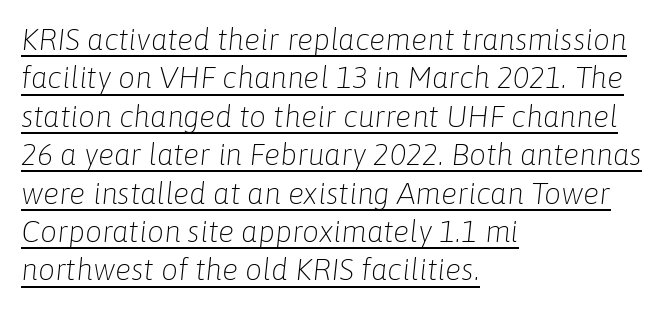
The typesetter chose a ragged-right arrangement here. The face used here is proportionally spaced, like ordinary book or web type. Characters are canted at an angle relative to the baseline's perpendicular. Decoration check: the copy is underlined.
